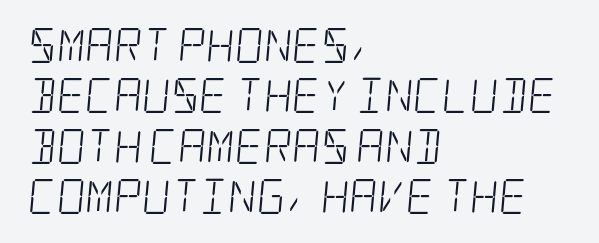
{"serif": "yes", "bold": "no", "weight": "light", "width": "condensed", "stroke_contrast": "low", "x_height": "large", "underline": "no", "align": "left", "line_spacing": "normal", "line_spacing_ratio": 1.44, "letter_spacing": "normal", "letter_spacing_em": 0.0, "glyph_px": 35}
